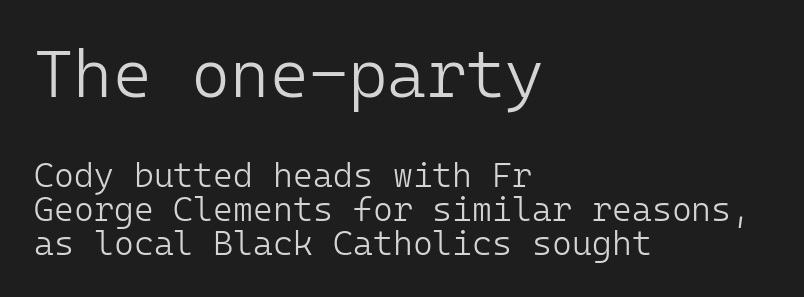
{"serif": "no", "italic": "no", "bold": "no", "weight": "light", "width": "normal", "stroke_contrast": "low", "x_height": "medium", "monospaced": "yes", "underline": "no", "align": "left", "line_spacing": "tight", "line_spacing_ratio": 1.0, "letter_spacing": "normal", "letter_spacing_em": 0.0, "larger_block": "first", "size_ratio": 1.97, "glyph_px": 67}
